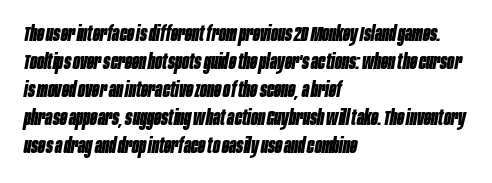
Q: Is the text bold? A: Yes.
Q: Is the text italic (slanted)? A: Yes, it leans right by about 10 degrees.
Q: Is the text underlined? A: No.
Q: How is the paragraph aligned? A: Left-aligned.
Q: Is the spacing between letters normal or unusually wide? A: Normal.
Q: Is the spacing between lines tight, normal or loose? A: Normal.
